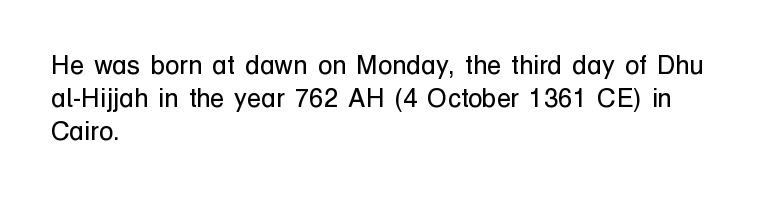
The image shows 26 px text type, upright; set left-aligned, normal line spacing (1.27x), normal letter spacing, not underlined.
